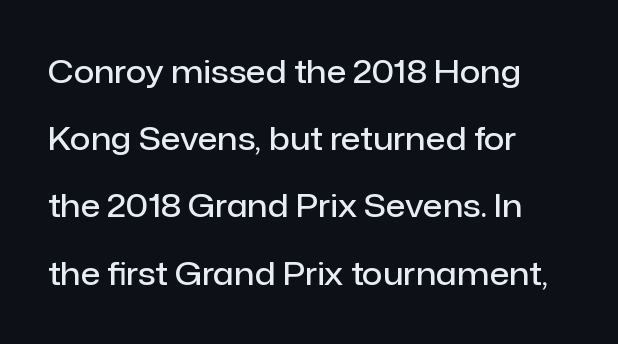
The image shows 32 px semibold sans-serif type, upright; set left-aligned, loose line spacing (2.1x), normal letter spacing, not underlined; low stroke contrast and a medium x-height.
